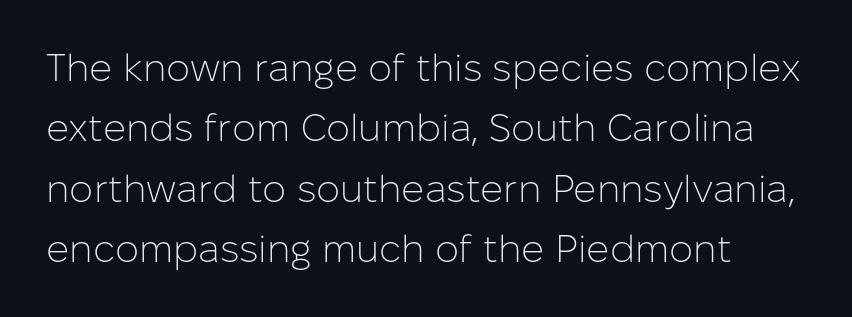
The image shows 38 px light sans-serif type, upright; set normal line spacing (1.59x), normal letter spacing, not underlined; low stroke contrast and a medium x-height.
